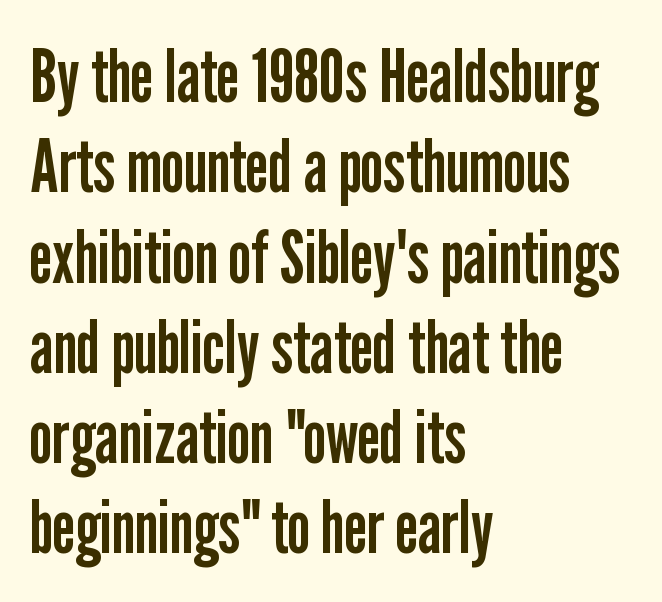
The image shows 74 px regular-weight, condensed sans-serif type, upright; set left-aligned, line spacing 1.22x, normal letter spacing, not underlined; low stroke contrast and a medium x-height.
